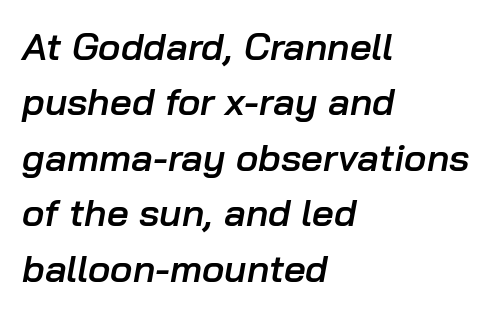
Does the weight exceed regular? Yes, but only to semibold. The type is set solid horizontally, with unmodified tracking. Horizontal bands of white between lines are of average thickness. The strip under each line holds only bare page. These lines are rendered in a variable-pitch font.
